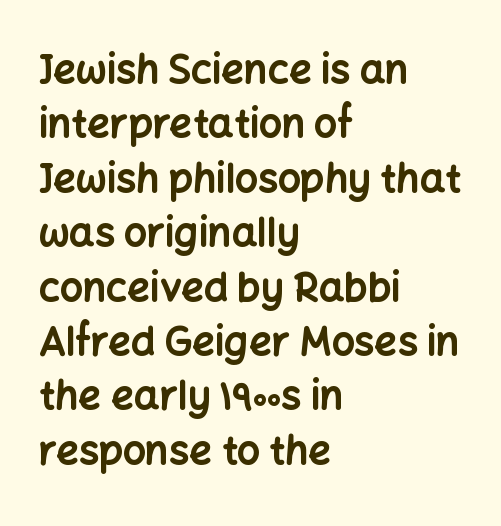
Q: Is the text bold? A: Yes.
Q: Is the text italic (slanted)? A: No, it is upright.
Q: Is the typeface a serif or a sans-serif typeface? A: Sans-serif.
Q: Is the text underlined? A: No.
Q: How is the paragraph aligned? A: Left-aligned.
Q: Is the spacing between letters normal or unusually wide? A: Normal.
Q: Is the spacing between lines tight, normal or loose? A: Normal.
Q: Width (condensed, normal, or wide)? A: Normal.
Q: Stroke contrast? A: Low.
Q: x-height? A: Medium.
Q: Monospaced? A: No.
